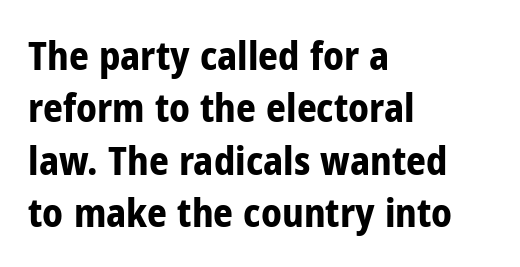
The image shows 39 px bold, condensed sans-serif type, upright; set left-aligned, normal line spacing (1.34x), normal letter spacing, not underlined; low stroke contrast and a medium x-height.
